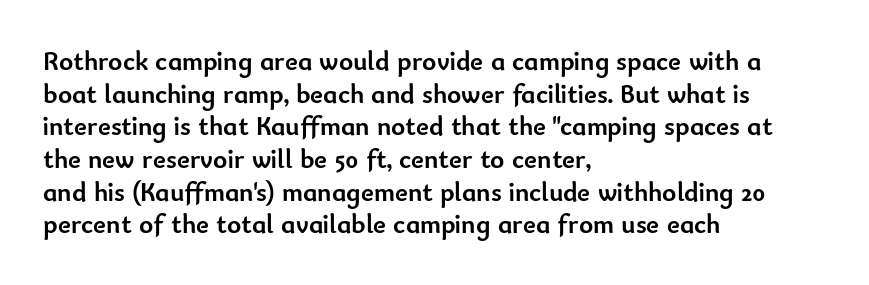
Q: Is the text bold? A: Yes.
Q: Is the text italic (slanted)? A: No, it is upright.
Q: Is the text underlined? A: No.
Q: How is the paragraph aligned? A: Left-aligned.
Q: Is the spacing between letters normal or unusually wide? A: Normal.
